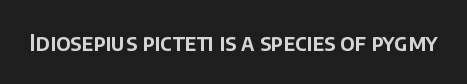
Q: Is the text italic (slanted)? A: No, it is upright.
Q: Is the text underlined? A: No.
Q: Is the spacing between letters normal or unusually wide? A: Normal.
